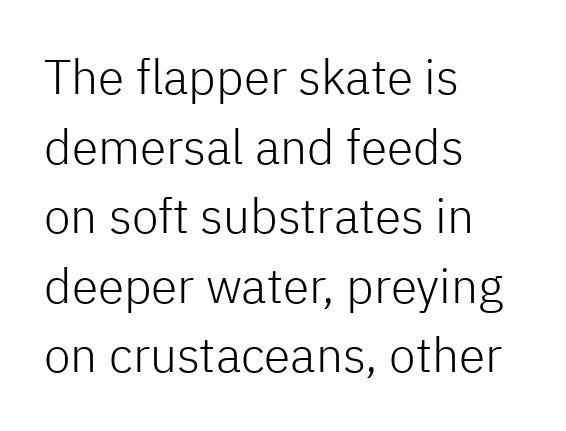
Q: Is the text bold? A: No.
Q: Is the text italic (slanted)? A: No, it is upright.
Q: Is the typeface a serif or a sans-serif typeface? A: Sans-serif.
Q: Is the text underlined? A: No.
Q: How is the paragraph aligned? A: Left-aligned.
Q: Is the spacing between letters normal or unusually wide? A: Normal.
Q: Is the spacing between lines tight, normal or loose? A: Normal.
Q: Width (condensed, normal, or wide)? A: Normal.
Q: Stroke contrast? A: Low.
Q: x-height? A: Medium.
Q: Monospaced? A: No.
